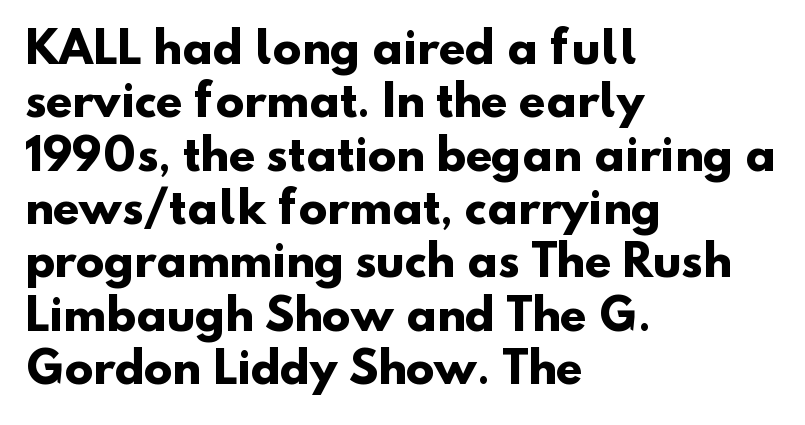
Q: Is the text bold? A: Yes.
Q: Is the typeface a serif or a sans-serif typeface? A: Sans-serif.
Q: Is the text underlined? A: No.
Q: How is the paragraph aligned? A: Left-aligned.
Q: Is the spacing between letters normal or unusually wide? A: Normal.
Q: Width (condensed, normal, or wide)? A: Normal.
Q: Stroke contrast? A: Low.
Q: x-height? A: Small.
Q: Monospaced? A: No.
